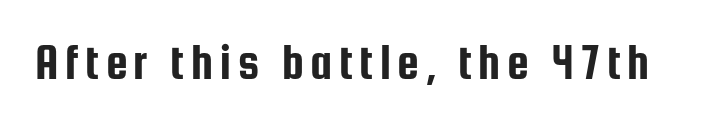
The image shows 49 px condensed sans-serif type, upright; set not underlined; low stroke contrast and a medium x-height.
